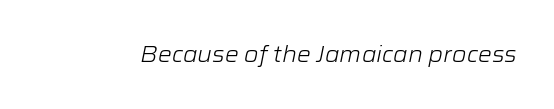
Q: Is the text bold? A: No.
Q: Is the text italic (slanted)? A: Yes, it leans right by about 12 degrees.
Q: Is the text underlined? A: No.
Q: Is the spacing between letters normal or unusually wide? A: Normal.
